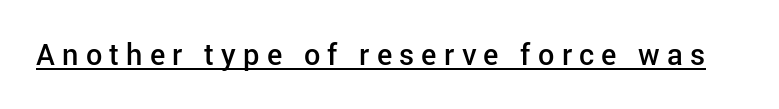
In designer terms, the underline attribute is active on this setting. The lettering stays uniformly vertical, giving the passage a roman look. The passage shown is typed in a proportional face where columns would drift. Glyph-to-glyph distance is far greater than everyday printed text. Font category for this specimen: sans-serif. Is the type bold? Partly — it's a semibold, heavier than regular but not fully bold.
